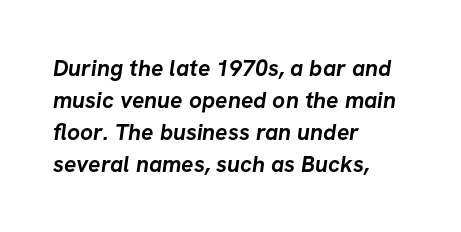
Notice how thick the strokes are: this is what a full bold looks like. One glance says typical: line gaps are just what's usual. Here the glyphs are tracked normally, forming tight word shapes. Glance below the letters and you will spot only blank space. These lines are set flush left with a ragged right edge.
